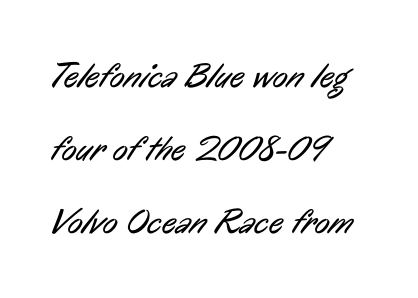
{"serif": "no", "bold": "no", "weight": "regular", "width": "condensed", "stroke_contrast": "low", "x_height": "medium", "monospaced": "no", "underline": "no", "align": "left", "line_spacing": "loose", "line_spacing_ratio": 2.08, "letter_spacing": "normal", "letter_spacing_em": 0.0, "glyph_px": 35}
